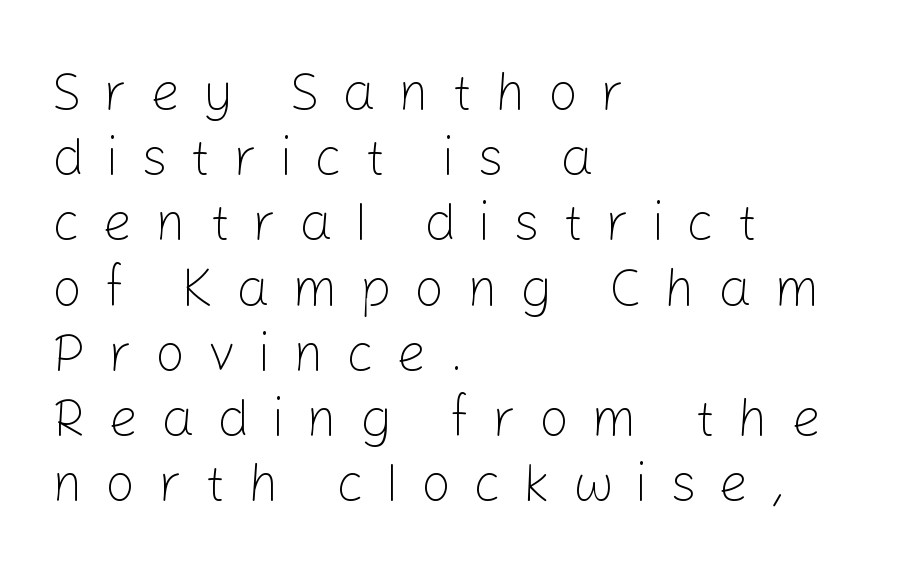
Q: Is the text bold? A: No.
Q: Is the text italic (slanted)? A: No, it is upright.
Q: Is the typeface a serif or a sans-serif typeface? A: Sans-serif.
Q: Is the text underlined? A: No.
Q: How is the paragraph aligned? A: Left-aligned.
Q: Is the spacing between letters normal or unusually wide? A: Unusually wide.
Q: Width (condensed, normal, or wide)? A: Normal.
Q: Stroke contrast? A: Low.
Q: x-height? A: Medium.
Q: Monospaced? A: No.
